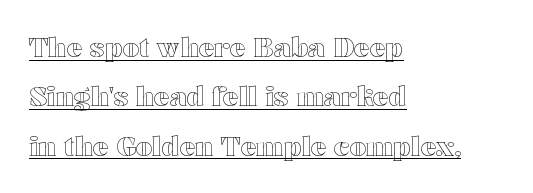
{"italic": "no", "underline": "yes", "align": "left", "line_spacing": "loose", "line_spacing_ratio": 1.9, "letter_spacing": "normal", "letter_spacing_em": 0.0, "glyph_px": 26}
